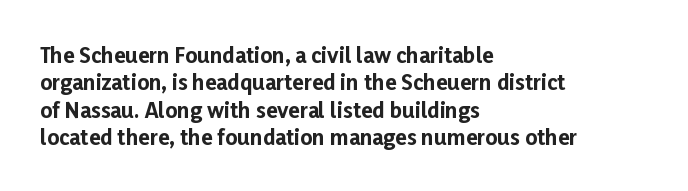
{"italic": "no", "bold": "yes", "underline": "no", "align": "left", "line_spacing": "normal", "line_spacing_ratio": 1.3, "letter_spacing": "normal", "letter_spacing_em": 0.0, "glyph_px": 21}
